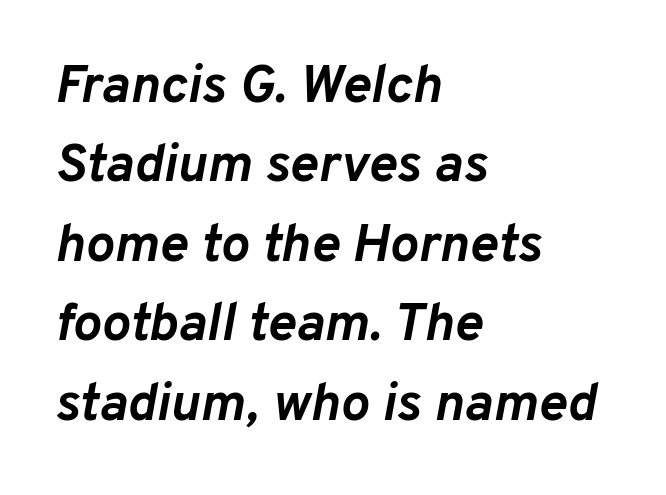
{"italic": "yes", "lean": "right", "slant_degrees": 10, "bold": "yes", "weight": "semibold", "width": "normal", "stroke_contrast": "low", "x_height": "medium", "monospaced": "no", "underline": "no", "align": "left", "line_spacing": "normal", "line_spacing_ratio": 1.47, "letter_spacing": "normal", "letter_spacing_em": 0.0, "glyph_px": 54}
